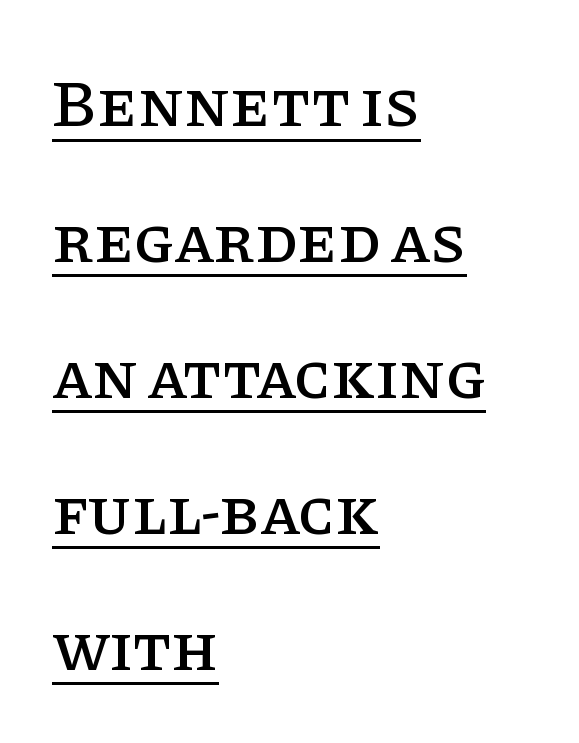
The image shows 66 px serif type, upright; set left-aligned, loose line spacing (2.06x), normal letter spacing, underlined; low stroke contrast and a large x-height.
